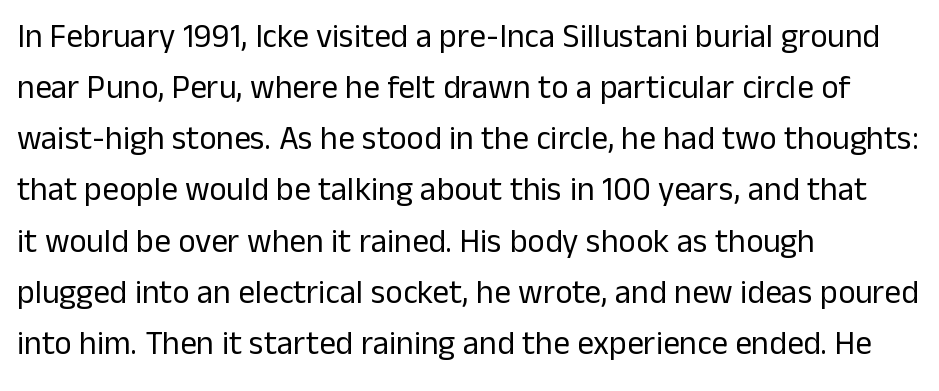
The lines sit at an ordinary, default distance from one another. The strip under each line holds only bare page. The type sits square on the baseline with zero lean. The typeface chosen for these lines omits serifs. The paragraph shown leans on its left margin. You could call the tracking neutral — neither tight nor loose.
